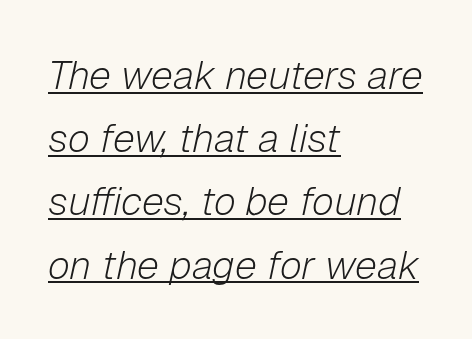
Q: Is the text bold? A: No.
Q: Is the text italic (slanted)? A: Yes, it leans right by about 12 degrees.
Q: Is the text underlined? A: Yes.
Q: How is the paragraph aligned? A: Left-aligned.
Q: Is the spacing between letters normal or unusually wide? A: Normal.
Q: Is the spacing between lines tight, normal or loose? A: Normal.
Q: Width (condensed, normal, or wide)? A: Normal.
Q: Stroke contrast? A: Low.
Q: x-height? A: Medium.
Q: Monospaced? A: No.
